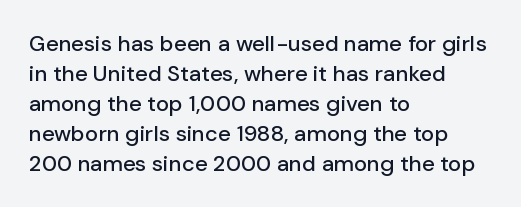
The image shows 22 px text type, upright; set left-aligned, normal line spacing (1.36x), normal letter spacing, not underlined.
